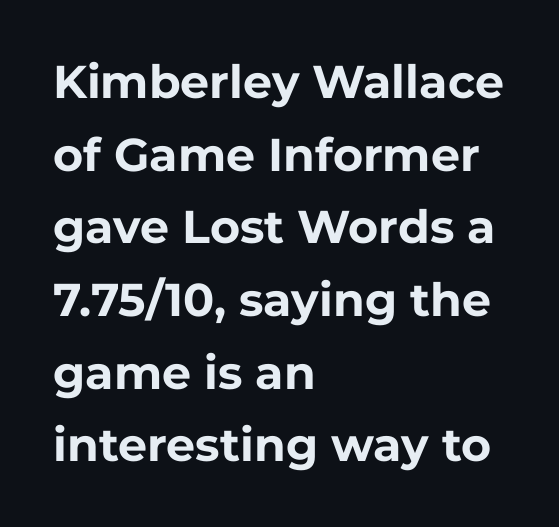
Character widths vary here, with narrow letters taking less room than wide ones. Letterform terminals end flat and unadorned throughout the passage. This sample uses plain, unmodified letter spacing. The passage shown is emphatically bold.
